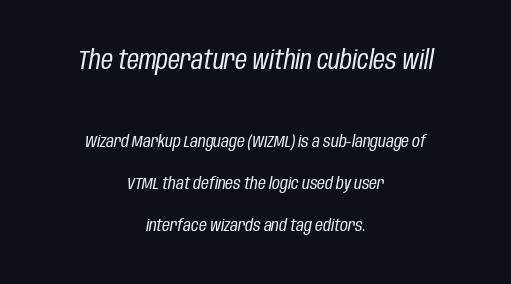
The image shows 26 px text type, italic (leaning right); set centered, loose line spacing (2.47x), normal letter spacing, not underlined; the first (top) block is 1.53x larger.
